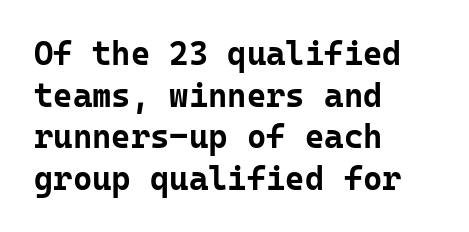
The image shows 33 px bold sans-serif type, upright, monospaced; set left-aligned, normal line spacing (1.26x), normal letter spacing, not underlined; low stroke contrast and a medium x-height.
